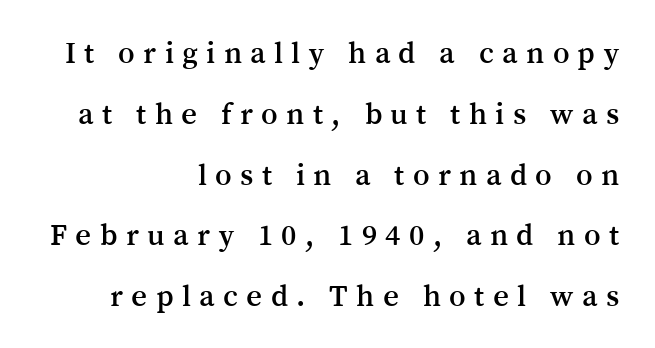
Character widths vary here, with narrow letters taking less room than wide ones. The lines in this sample share a right terminus and differ only in where they begin. Posture: straight, roman, zero tilt. The face used here is rendered with a markedly widened letterfit. Regarding serifs, this sample has them. The space beneath each line is pristine and unruled.
